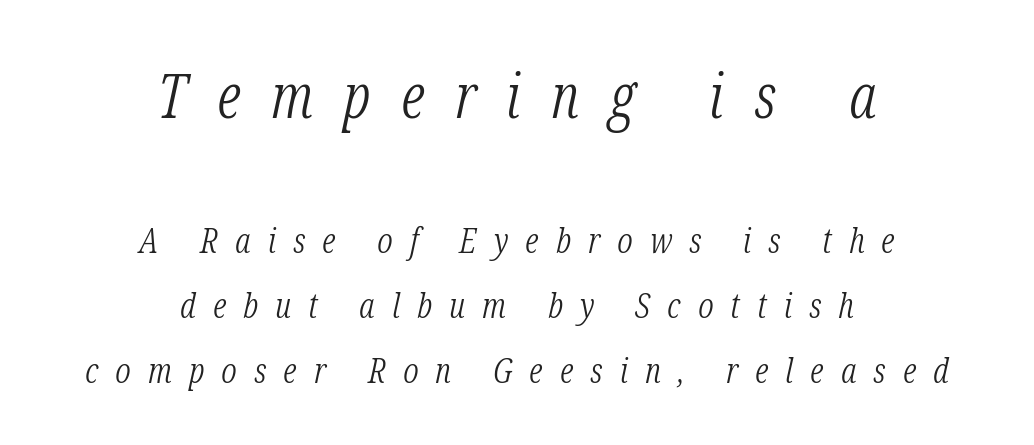
{"serif": "yes", "italic": "yes", "lean": "right", "slant_degrees": 12, "bold": "no", "weight": "light", "width": "condensed", "stroke_contrast": "low", "x_height": "medium", "monospaced": "no", "underline": "no", "align": "center", "line_spacing_ratio": 1.85, "letter_spacing": "wide", "letter_spacing_em": 0.49, "larger_block": "first", "size_ratio": 1.77, "glyph_px": 62}
